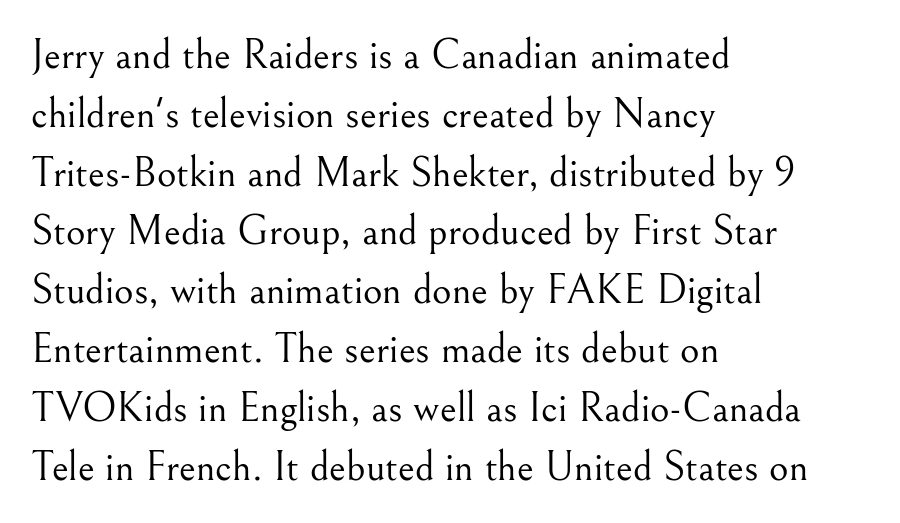
The image shows 42 px light serif type, upright; set left-aligned, normal line spacing (1.4x), normal letter spacing, not underlined; medium stroke contrast and a small x-height.
